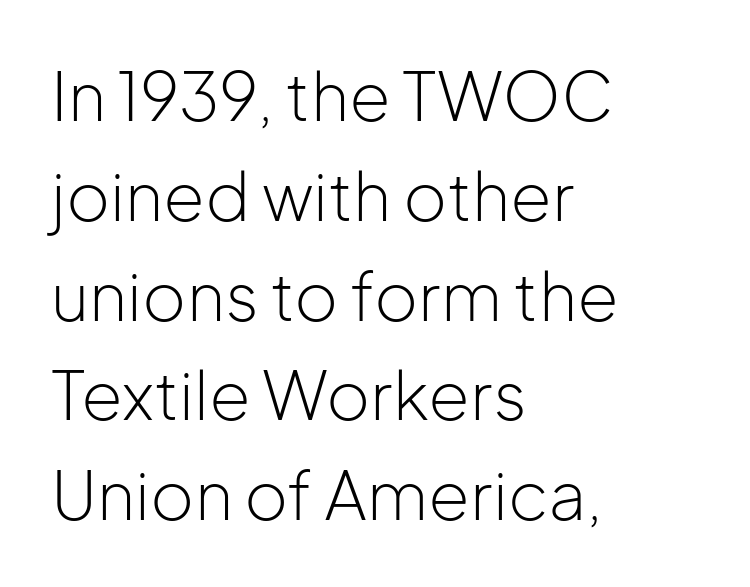
Q: Is the text bold? A: No.
Q: Is the text italic (slanted)? A: No, it is upright.
Q: Is the typeface a serif or a sans-serif typeface? A: Sans-serif.
Q: Is the text underlined? A: No.
Q: How is the paragraph aligned? A: Left-aligned.
Q: Is the spacing between letters normal or unusually wide? A: Normal.
Q: Is the spacing between lines tight, normal or loose? A: Normal.
Q: Width (condensed, normal, or wide)? A: Normal.
Q: Stroke contrast? A: Low.
Q: x-height? A: Medium.
Q: Monospaced? A: No.
